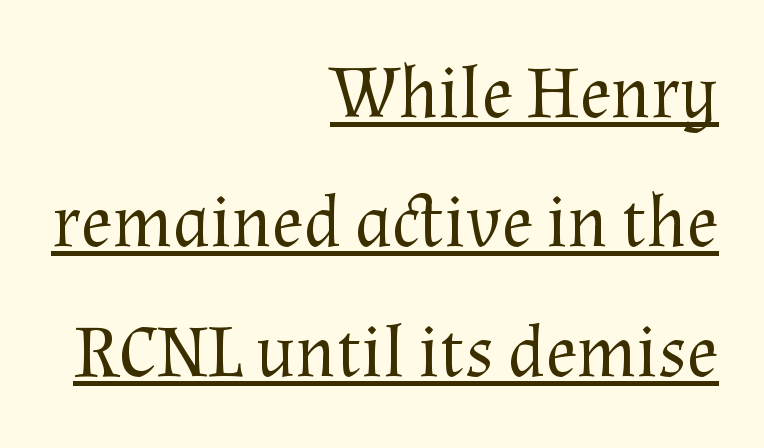
The image shows 74 px regular-weight type, upright; set right-aligned, line spacing 1.75x, normal letter spacing, underlined; medium stroke contrast and a medium x-height.
